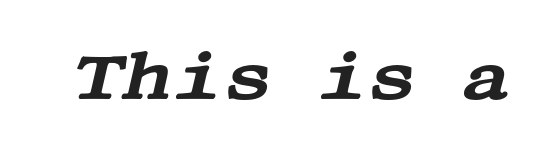
Is the type slanted? Yes — the strokes lean at a clear angle. The foot of each line stays bare and open. Stroke terminals: seriffed. The type is set solid horizontally, with unmodified tracking.
